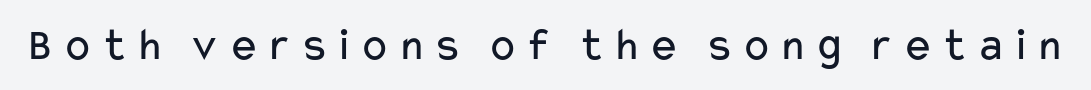
Q: Is the text bold? A: No.
Q: Is the text italic (slanted)? A: No, it is upright.
Q: Is the typeface a serif or a sans-serif typeface? A: Sans-serif.
Q: Is the text underlined? A: No.
Q: Width (condensed, normal, or wide)? A: Wide.
Q: Stroke contrast? A: Low.
Q: x-height? A: Medium.
Q: Monospaced? A: No.
